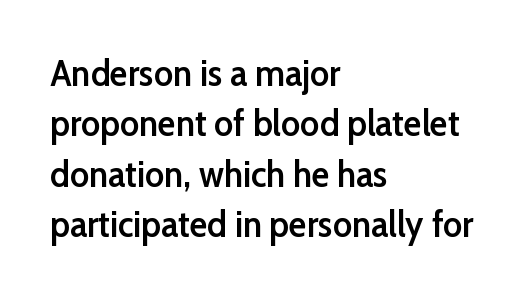
If you drew a ruler down the left edge, every line would touch it. Stems and bowls a touch heavier than normal — semibold. If you drew a line through each stem, it would be perfectly vertical. The letterforms sit shoulder to shoulder at normal distance. Normally led — the rows are evenly, conventionally spaced. The typeface chosen for these lines omits serifs.
